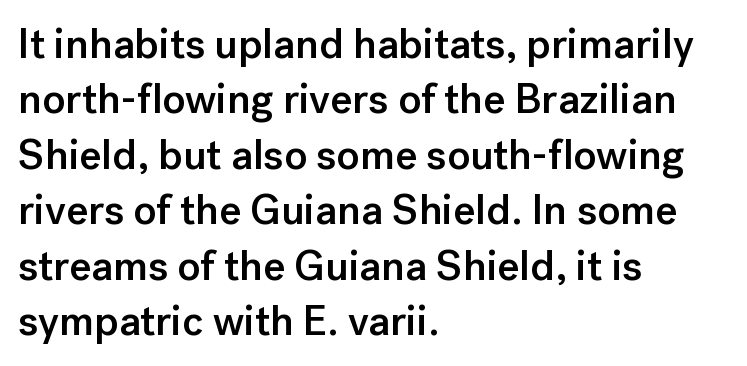
The image shows 42 px semibold sans-serif type, upright; set left-aligned, normal line spacing (1.32x), normal letter spacing, not underlined; low stroke contrast and a medium x-height.
